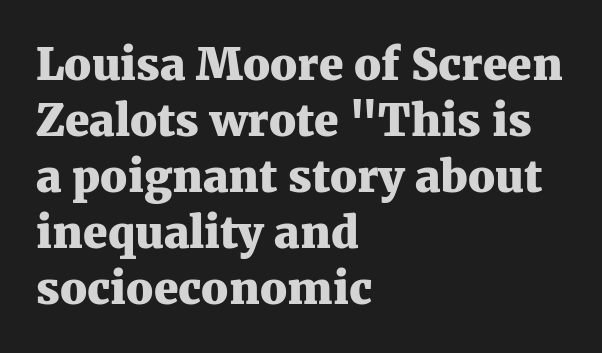
The image shows 44 px heavy serif type, upright; set left-aligned, normal line spacing (1.27x), normal letter spacing, not underlined; medium stroke contrast and a medium x-height.
